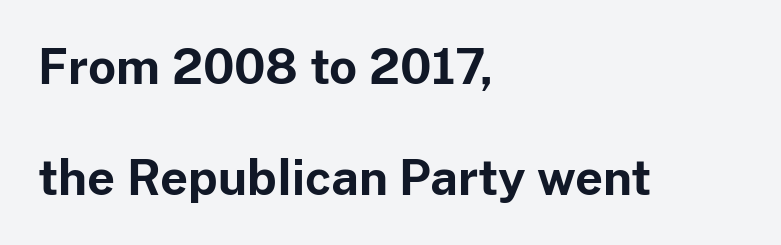
{"serif": "no", "italic": "no", "bold": "yes", "weight": "bold", "width": "normal", "stroke_contrast": "low", "x_height": "medium", "monospaced": "no", "underline": "no", "align": "left", "line_spacing": "loose", "line_spacing_ratio": 2.32, "letter_spacing": "normal", "letter_spacing_em": 0.0, "glyph_px": 48}
